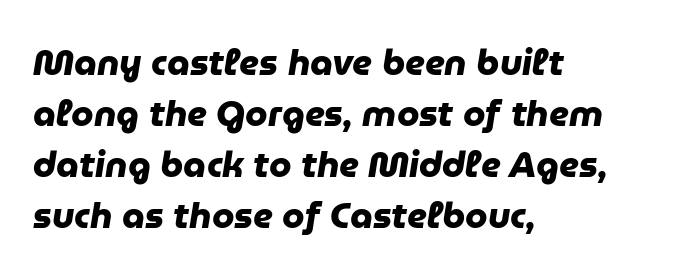
The image shows 36 px heavy sans-serif type; set left-aligned, normal line spacing (1.42x), normal letter spacing, not underlined; low stroke contrast and a medium x-height.
